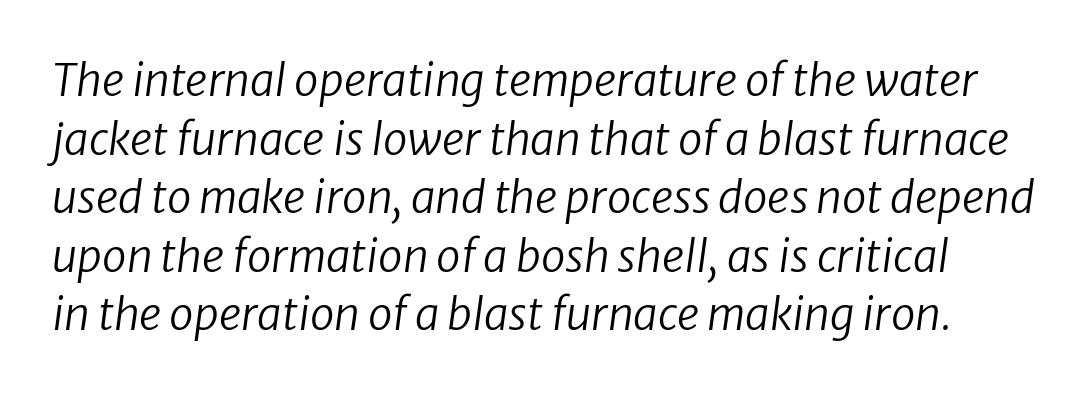
One glance says typical: line gaps are just what's usual. The designer went with a sans here, leaving each stem footless. No chunkiness to these letters — they're not bold. A bare baseline throughout the passage. In terms of letterspacing, this is plain default setting. Think of a printed novel: that variable character pitch is what you see here.
